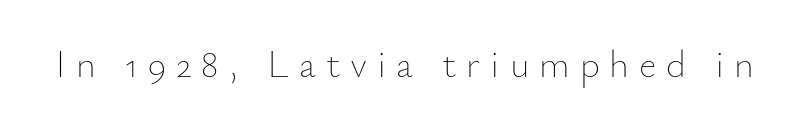
The image shows 38 px thin type, upright; set unusually wide letter spacing (+0.26 em), not underlined; low stroke contrast and a small x-height.
